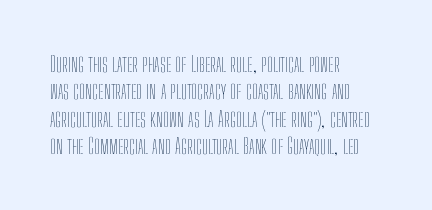
Q: Is the text bold? A: No.
Q: Is the text italic (slanted)? A: No, it is upright.
Q: Is the text underlined? A: No.
Q: How is the paragraph aligned? A: Left-aligned.
Q: Is the spacing between letters normal or unusually wide? A: Normal.
Q: Is the spacing between lines tight, normal or loose? A: Normal.
